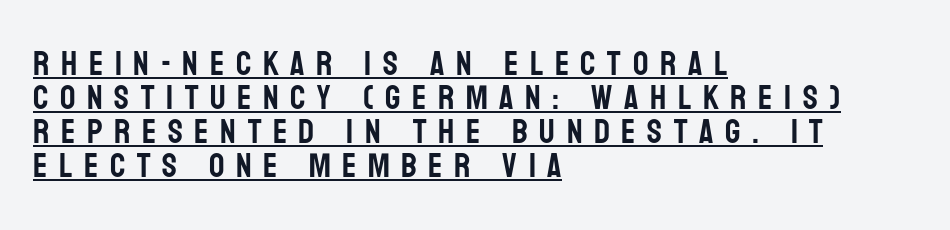
Q: Is the text italic (slanted)? A: No, it is upright.
Q: Is the typeface a serif or a sans-serif typeface? A: Sans-serif.
Q: Is the text underlined? A: Yes.
Q: How is the paragraph aligned? A: Left-aligned.
Q: Is the spacing between letters normal or unusually wide? A: Unusually wide.
Q: Is the spacing between lines tight, normal or loose? A: Tight.
Q: Width (condensed, normal, or wide)? A: Condensed.
Q: Stroke contrast? A: Low.
Q: x-height? A: Large.
Q: Monospaced? A: No.
